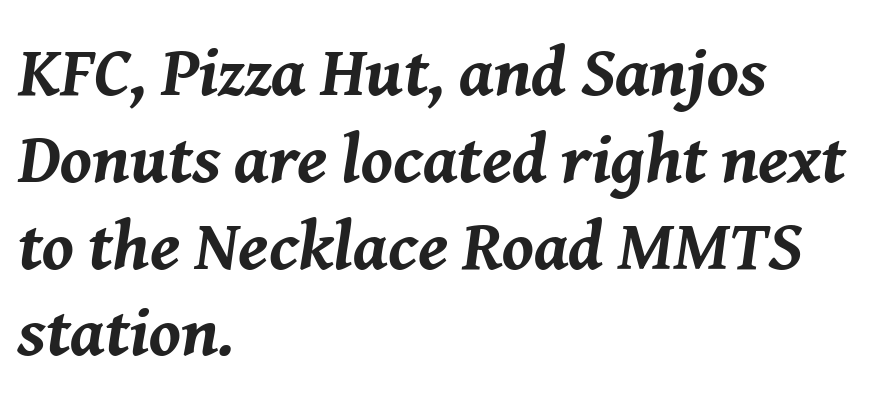
{"italic": "yes", "lean": "right", "slant_degrees": 8, "bold": "yes", "weight": "bold", "width": "normal", "stroke_contrast": "medium", "x_height": "medium", "monospaced": "no", "underline": "no", "align": "left", "line_spacing_ratio": 1.24, "letter_spacing": "normal", "letter_spacing_em": 0.0, "glyph_px": 70}
